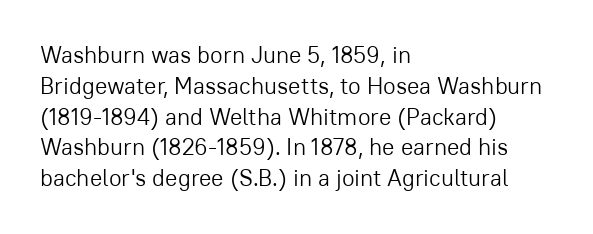
Q: Is the text bold? A: No.
Q: Is the text italic (slanted)? A: No, it is upright.
Q: Is the text underlined? A: No.
Q: How is the paragraph aligned? A: Left-aligned.
Q: Is the spacing between letters normal or unusually wide? A: Normal.
Q: Is the spacing between lines tight, normal or loose? A: Normal.
